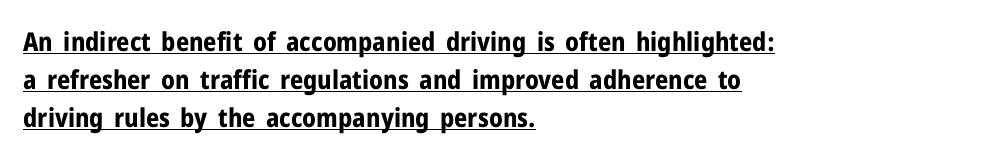
The image shows 26 px bold type, upright; set left-aligned, normal line spacing (1.46x), normal letter spacing, underlined.
